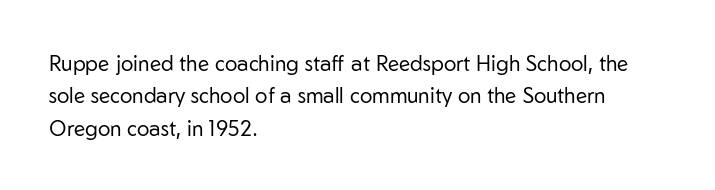
The image shows 21 px text type, upright; set left-aligned, normal line spacing (1.54x), normal letter spacing, not underlined.
